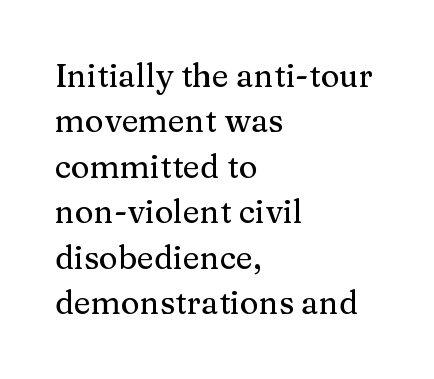
Q: Is the text italic (slanted)? A: No, it is upright.
Q: Is the typeface a serif or a sans-serif typeface? A: Serif.
Q: Is the text underlined? A: No.
Q: How is the paragraph aligned? A: Left-aligned.
Q: Is the spacing between letters normal or unusually wide? A: Normal.
Q: Is the spacing between lines tight, normal or loose? A: Normal.
Q: Width (condensed, normal, or wide)? A: Normal.
Q: Stroke contrast? A: Medium.
Q: x-height? A: Medium.
Q: Monospaced? A: No.
